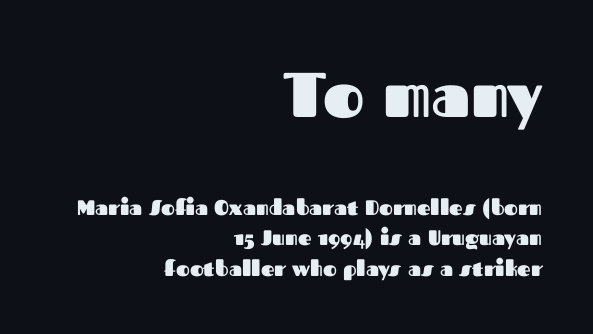
Lines of text with bare space underneath. Nothing unusual about the tracking: characters are spaced as the font intends. The letters in the upper block stand taller than those in the block below. In terms of letterform style, serifs are entirely absent. Regular leading.
